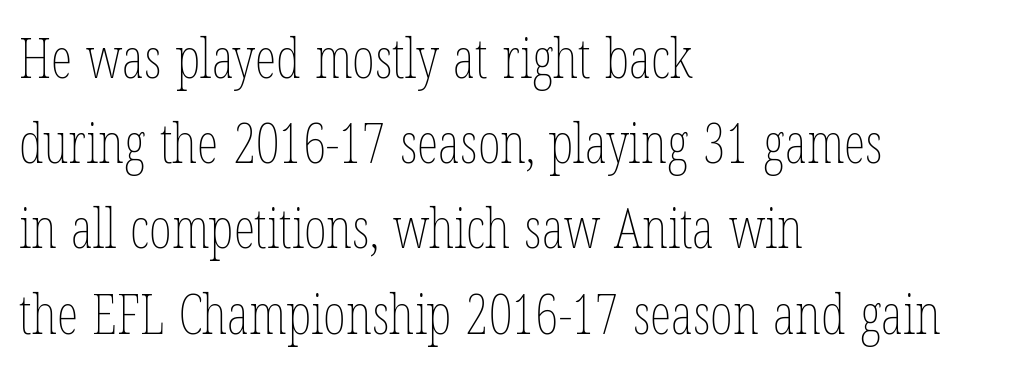
The face used here is proportionally spaced, like ordinary book or web type. The passage is arranged the way most books set body copy — flush left. Ordinary non-slanted type is in use. Does the leading feel generous? No, just average. Standard letterfit; no display-style spreading of the glyphs.
